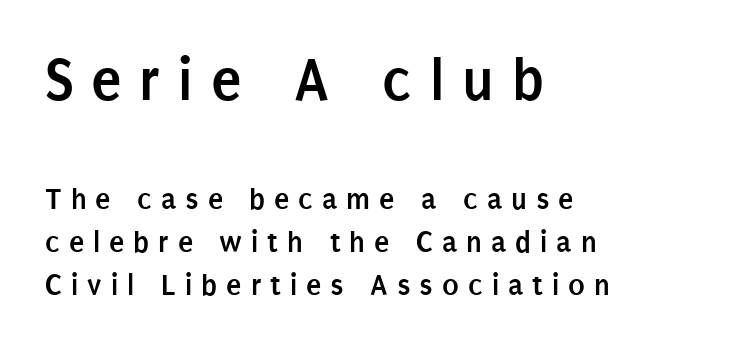
{"serif": "no", "italic": "no", "bold": "yes", "weight": "semibold", "width": "condensed", "stroke_contrast": "low", "x_height": "large", "monospaced": "no", "underline": "no", "align": "left", "line_spacing": "normal", "line_spacing_ratio": 1.39, "letter_spacing": "wide", "letter_spacing_em": 0.29, "larger_block": "first", "size_ratio": 2.0, "glyph_px": 62}
